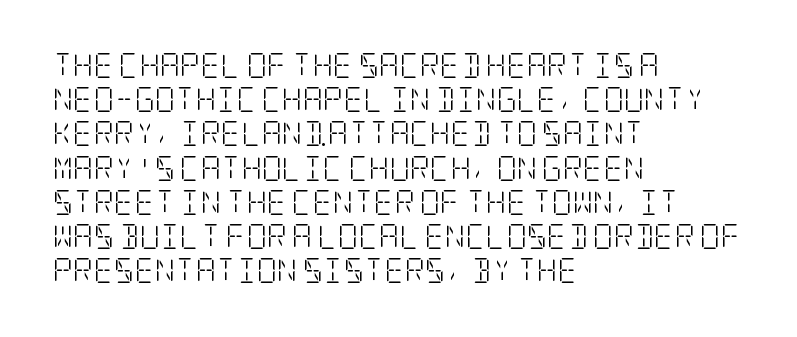
The image shows 25 px text type, upright; set left-aligned, normal line spacing (1.37x), normal letter spacing, not underlined.
